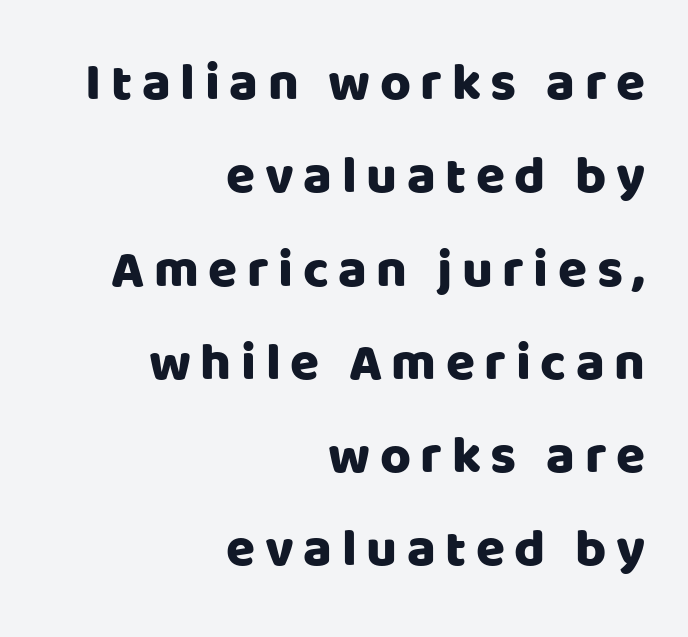
Q: Is the text italic (slanted)? A: No, it is upright.
Q: Is the typeface a serif or a sans-serif typeface? A: Sans-serif.
Q: Is the text underlined? A: No.
Q: How is the paragraph aligned? A: Right-aligned.
Q: Width (condensed, normal, or wide)? A: Normal.
Q: Stroke contrast? A: Low.
Q: x-height? A: Large.
Q: Monospaced? A: No.
